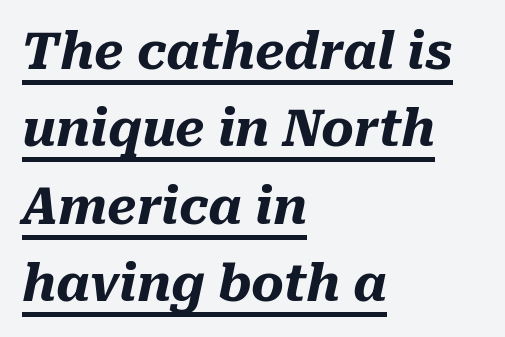
One glance says typical: line gaps are just what's usual. Inter-character spacing is left at the font's built-in metrics. Note the varied advance widths — an 'i' is clearly narrower than an 'm'. Plenty of ink on the page — the face is bold.
